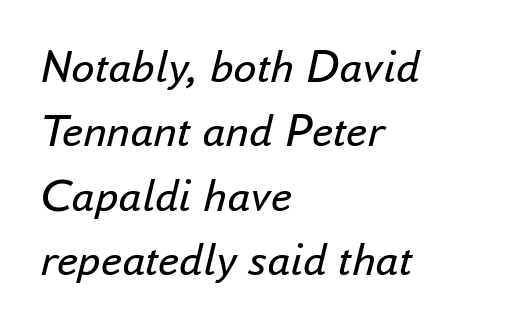
The image shows 47 px regular-weight type, italic (leaning right); set left-aligned, normal line spacing (1.37x), normal letter spacing, not underlined; low stroke contrast and a small x-height.
